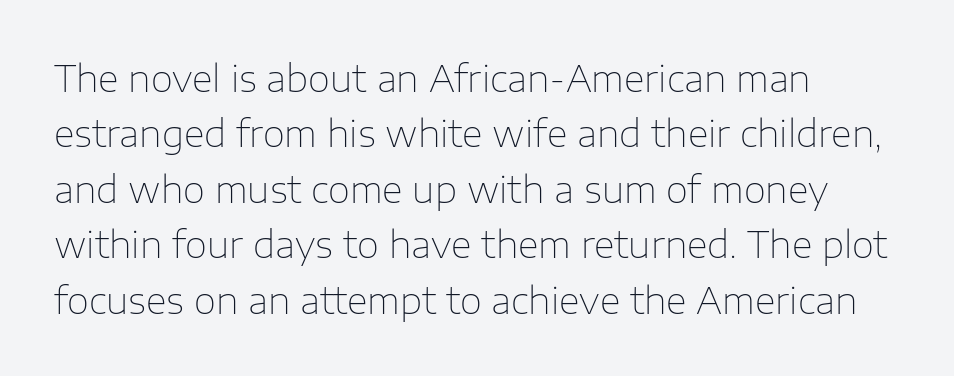
The image shows 36 px thin sans-serif type, upright; set left-aligned, normal line spacing (1.54x), normal letter spacing, not underlined; low stroke contrast and a medium x-height.
